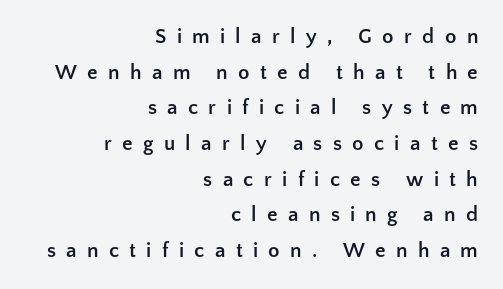
Q: Is the text bold? A: Yes.
Q: Is the text italic (slanted)? A: No, it is upright.
Q: Is the text underlined? A: No.
Q: How is the paragraph aligned? A: Right-aligned.
Q: Is the spacing between letters normal or unusually wide? A: Unusually wide.
Q: Is the spacing between lines tight, normal or loose? A: Normal.
